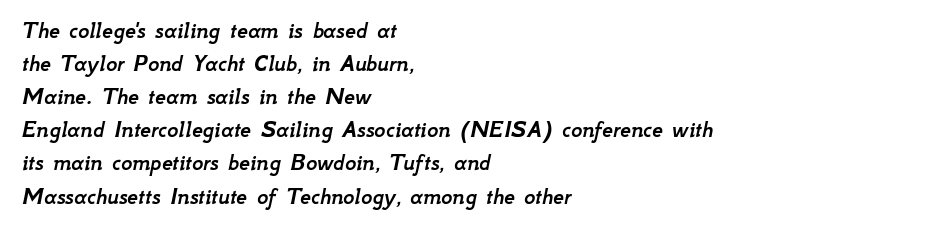
Beneath every word, the page is bare. These lines sit exactly where default settings would place them. Where is the straight margin? On the left. Would a proofreader flag this as italicized? Yes.
